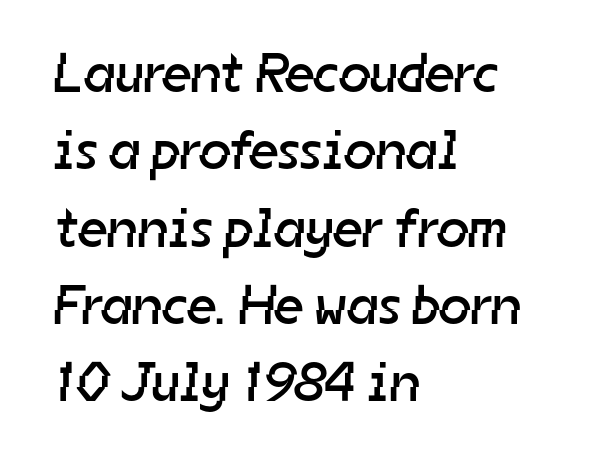
Q: Is the text bold? A: No.
Q: Is the typeface a serif or a sans-serif typeface? A: Sans-serif.
Q: Is the text underlined? A: No.
Q: How is the paragraph aligned? A: Left-aligned.
Q: Is the spacing between letters normal or unusually wide? A: Normal.
Q: Is the spacing between lines tight, normal or loose? A: Normal.
Q: Width (condensed, normal, or wide)? A: Normal.
Q: Stroke contrast? A: Low.
Q: x-height? A: Medium.
Q: Monospaced? A: No.
